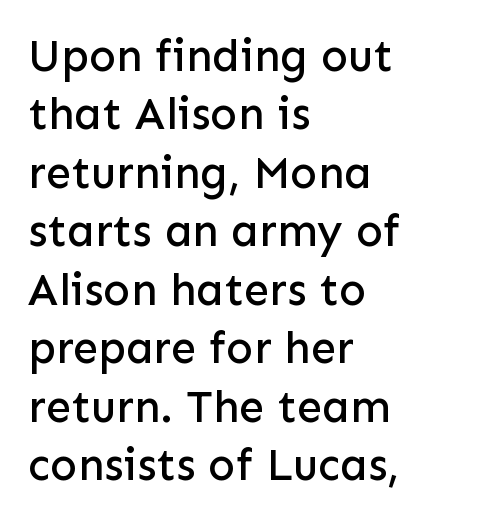
Q: Is the text italic (slanted)? A: No, it is upright.
Q: Is the typeface a serif or a sans-serif typeface? A: Sans-serif.
Q: Is the text underlined? A: No.
Q: How is the paragraph aligned? A: Left-aligned.
Q: Is the spacing between letters normal or unusually wide? A: Normal.
Q: Is the spacing between lines tight, normal or loose? A: Normal.
Q: Width (condensed, normal, or wide)? A: Normal.
Q: Stroke contrast? A: Low.
Q: x-height? A: Medium.
Q: Monospaced? A: No.
